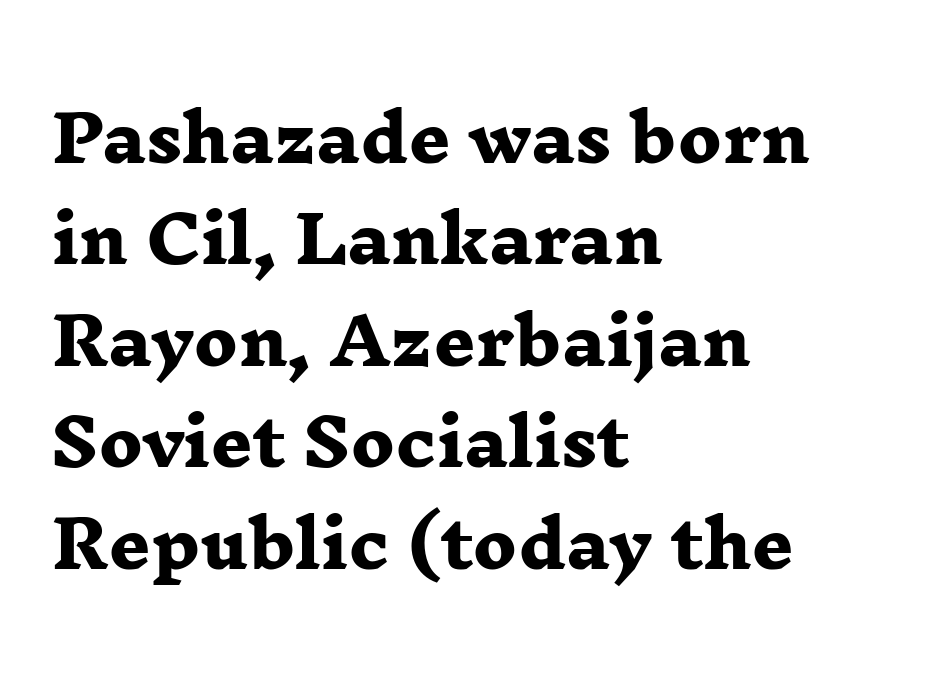
Every letter is thick-stroked: bold, no question. Look at the tracking — it's just the regular setting, nothing added. Is the block centered? No — it sits flush against the left margin. A typesetter would call this leading conventional body-copy spacing. What kind of face is this? One with serifs. This sample has the flowing, uneven cadence of proportional lettering.
